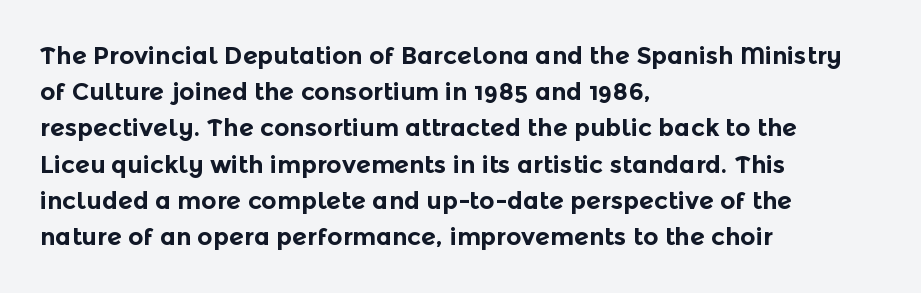
Q: Is the text bold? A: Yes.
Q: Is the text italic (slanted)? A: No, it is upright.
Q: Is the text underlined? A: No.
Q: How is the paragraph aligned? A: Left-aligned.
Q: Is the spacing between letters normal or unusually wide? A: Normal.
Q: Is the spacing between lines tight, normal or loose? A: Normal.
